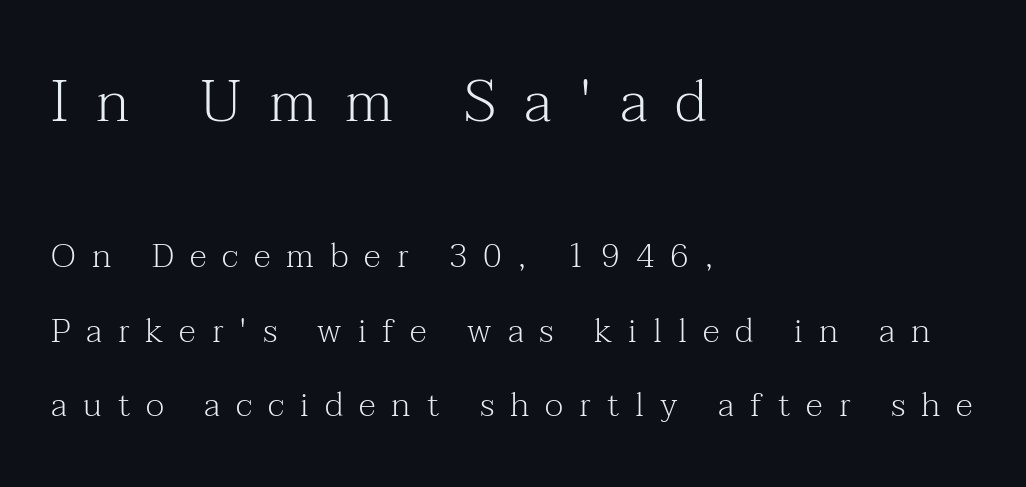
Q: Is the text bold? A: No.
Q: Is the text italic (slanted)? A: No, it is upright.
Q: Is the typeface a serif or a sans-serif typeface? A: Serif.
Q: Is the text underlined? A: No.
Q: How is the paragraph aligned? A: Left-aligned.
Q: Is the spacing between letters normal or unusually wide? A: Unusually wide.
Q: Is the spacing between lines tight, normal or loose? A: Loose.
Q: Which block of text is set in a larger size, the first (top) or the second (bottom)? A: The first (top) one.
Q: Width (condensed, normal, or wide)? A: Normal.
Q: Stroke contrast? A: Medium.
Q: x-height? A: Medium.
Q: Monospaced? A: No.
